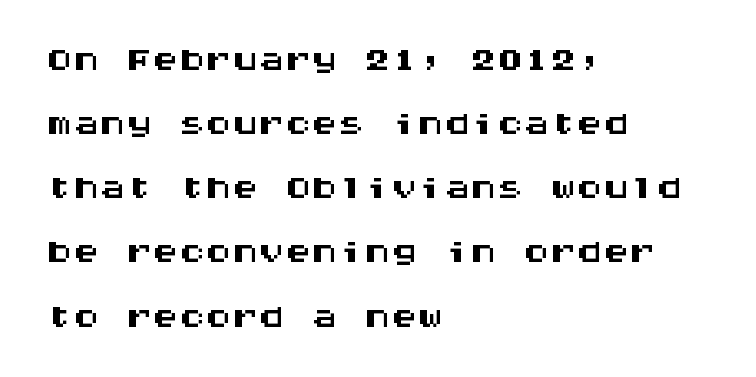
Q: Is the text italic (slanted)? A: No, it is upright.
Q: Is the typeface a serif or a sans-serif typeface? A: Sans-serif.
Q: Is the text underlined? A: No.
Q: How is the paragraph aligned? A: Left-aligned.
Q: Is the spacing between letters normal or unusually wide? A: Normal.
Q: Width (condensed, normal, or wide)? A: Wide.
Q: Stroke contrast? A: Medium.
Q: x-height? A: Large.
Q: Monospaced? A: Yes.
